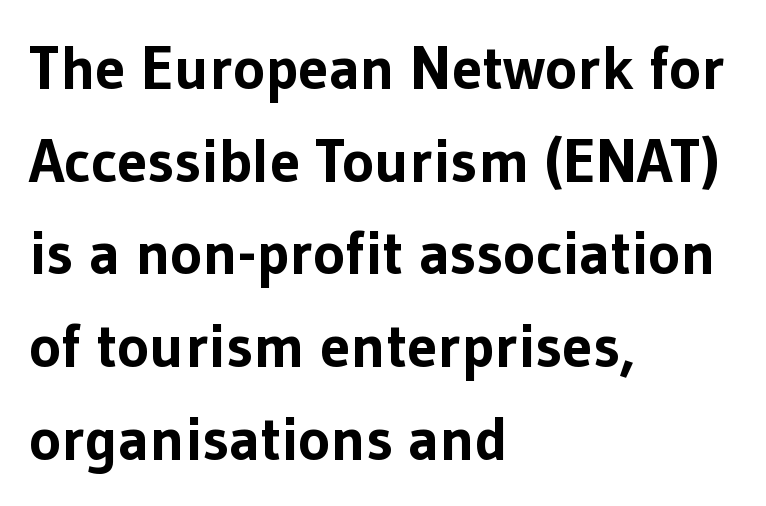
{"serif": "no", "italic": "no", "bold": "yes", "weight": "bold", "width": "normal", "stroke_contrast": "low", "x_height": "medium", "monospaced": "no", "underline": "no", "align": "left", "line_spacing": "normal", "line_spacing_ratio": 1.52, "letter_spacing": "normal", "letter_spacing_em": 0.0, "glyph_px": 61}
